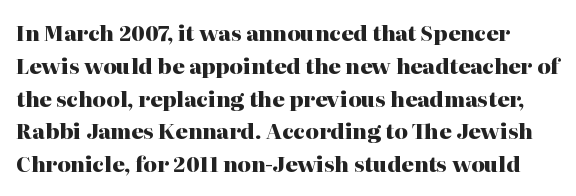
The image shows 21 px bold type, upright; set normal line spacing (1.56x), normal letter spacing, not underlined.
